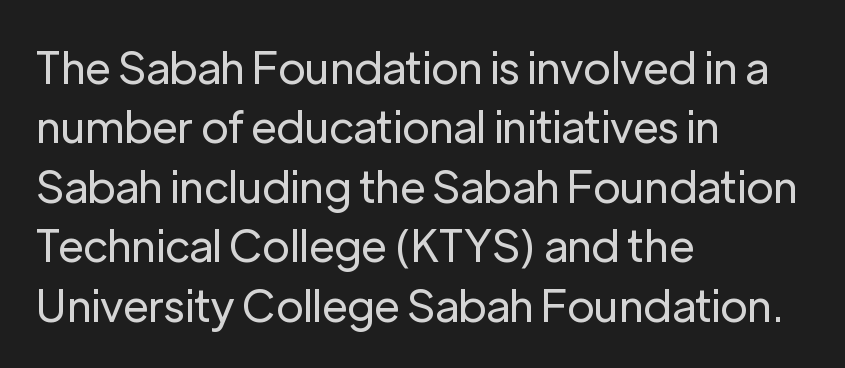
The specimen omits any rule beneath the text block's lines. You can tell it's not italic because the verticals are truly vertical. Spacing verdict: proportional, widths tailored to each character. A light-to-regular cut is what we see here. The tracking reads as untouched default to a designer's eye. This rendering uses left alignment, leaving the right contour irregular.
